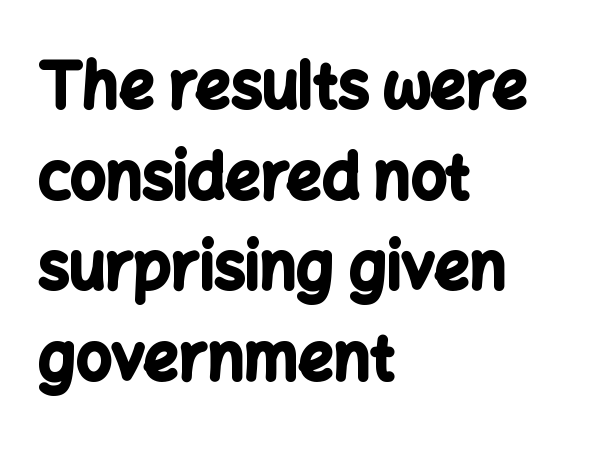
Q: Is the text bold? A: Yes.
Q: Is the text italic (slanted)? A: No, it is upright.
Q: Is the typeface a serif or a sans-serif typeface? A: Sans-serif.
Q: Is the text underlined? A: No.
Q: How is the paragraph aligned? A: Left-aligned.
Q: Is the spacing between letters normal or unusually wide? A: Normal.
Q: Is the spacing between lines tight, normal or loose? A: Normal.
Q: Width (condensed, normal, or wide)? A: Normal.
Q: Stroke contrast? A: Low.
Q: x-height? A: Medium.
Q: Monospaced? A: No.
